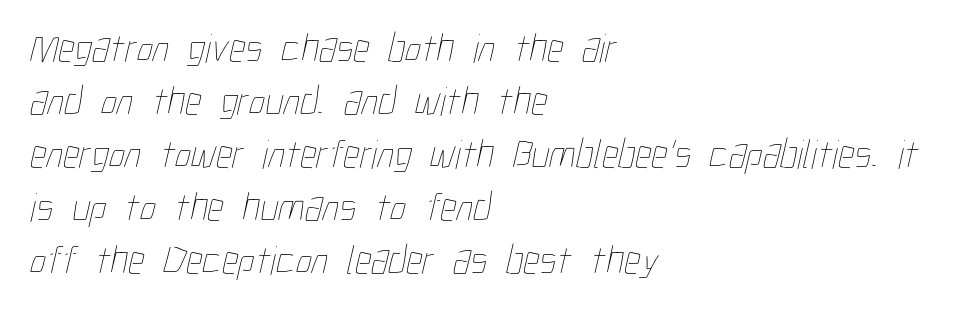
The image shows 41 px thin, condensed type; set left-aligned, normal line spacing (1.29x), normal letter spacing, not underlined; low stroke contrast and a medium x-height.
